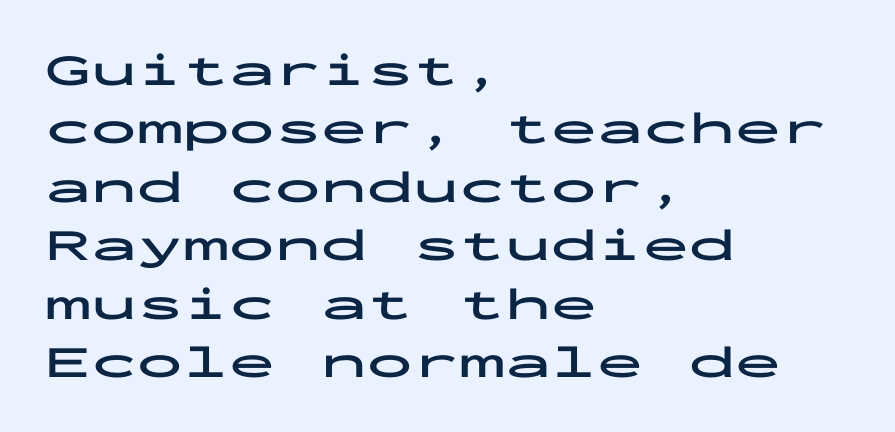
Q: Is the text bold? A: Yes.
Q: Is the text italic (slanted)? A: No, it is upright.
Q: Is the typeface a serif or a sans-serif typeface? A: Sans-serif.
Q: Is the text underlined? A: No.
Q: How is the paragraph aligned? A: Left-aligned.
Q: Is the spacing between letters normal or unusually wide? A: Normal.
Q: Is the spacing between lines tight, normal or loose? A: Normal.
Q: Width (condensed, normal, or wide)? A: Wide.
Q: Stroke contrast? A: Low.
Q: x-height? A: Medium.
Q: Monospaced? A: Yes.
